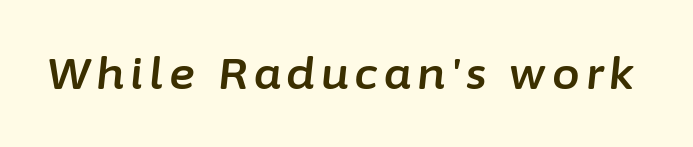
Slanted lettering throughout. Has an underline been added? It has not. Looks like regular typesetting: each glyph gets only the width it needs.
